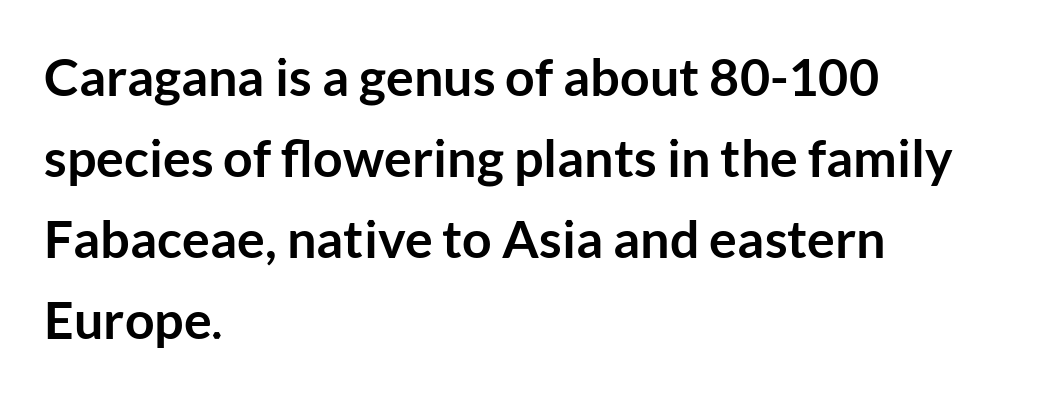
Regarding serifs, this sample does without them. Posture: upright roman. Every row of glyphs begins at an identical x-position on the left. Looks like regular typesetting: each glyph gets only the width it needs. Line spacing here is normal. A dark, heavy texture on the line: the type is bold.
